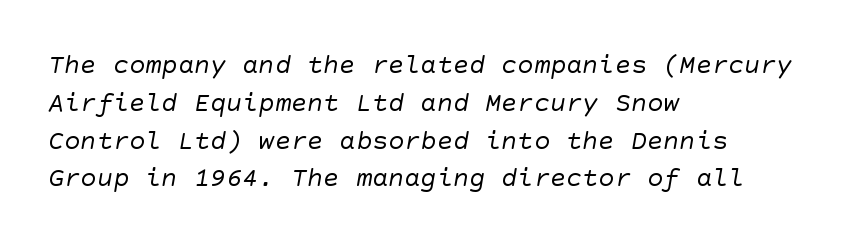
The image shows 27 px text type; set left-aligned, normal line spacing (1.4x), normal letter spacing, not underlined.
